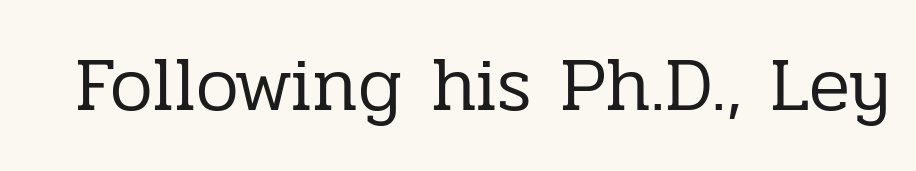
A quiet, ordinary-to-light weight characterises the typeface. Observe the serifs anchoring each vertical stroke in this sample. A clean baseline with only descenders dipping below it. The letters sit at their default tracking, neither squeezed nor spread.
